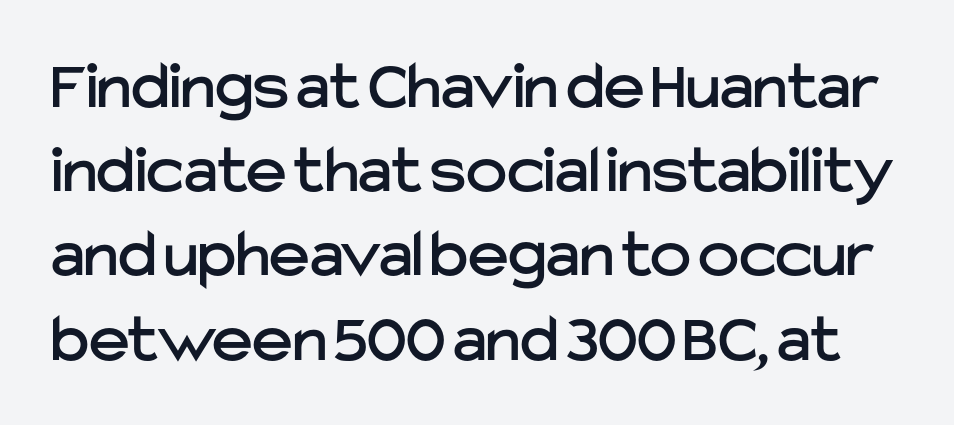
Q: Is the text italic (slanted)? A: No, it is upright.
Q: Is the typeface a serif or a sans-serif typeface? A: Sans-serif.
Q: Is the text underlined? A: No.
Q: Is the spacing between letters normal or unusually wide? A: Normal.
Q: Width (condensed, normal, or wide)? A: Normal.
Q: Stroke contrast? A: Low.
Q: x-height? A: Medium.
Q: Monospaced? A: No.
